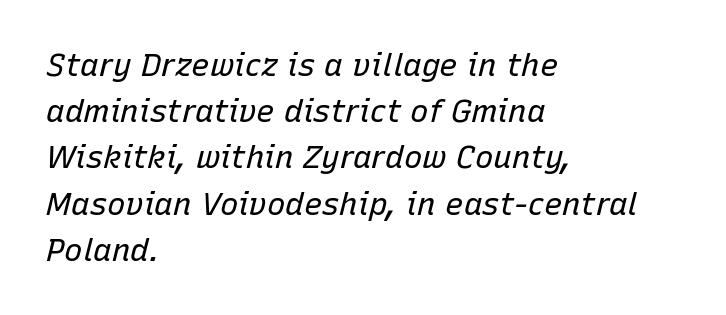
Looks like regular typesetting: each glyph gets only the width it needs. Unbolded letterforms with no extra heft. The specimen reads as italic at a glance. Is the letter spacing exaggerated? No — it looks like the ordinary default.
